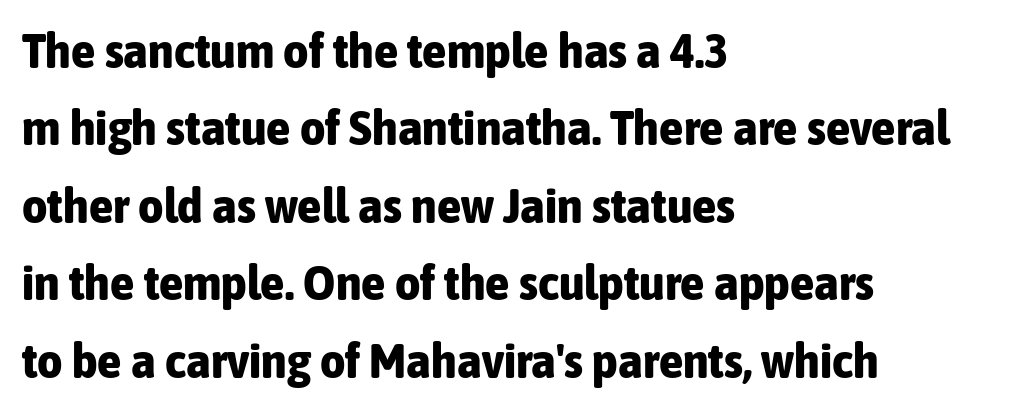
Q: Is the text bold? A: Yes.
Q: Is the text italic (slanted)? A: No, it is upright.
Q: Is the typeface a serif or a sans-serif typeface? A: Sans-serif.
Q: Is the text underlined? A: No.
Q: How is the paragraph aligned? A: Left-aligned.
Q: Is the spacing between letters normal or unusually wide? A: Normal.
Q: Is the spacing between lines tight, normal or loose? A: Normal.
Q: Width (condensed, normal, or wide)? A: Condensed.
Q: Stroke contrast? A: Low.
Q: x-height? A: Medium.
Q: Monospaced? A: No.
